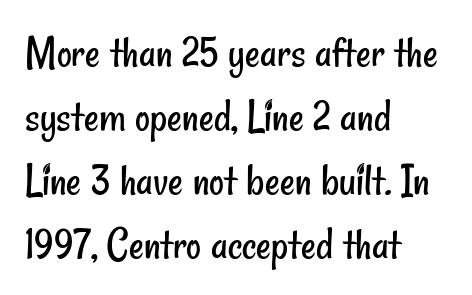
Q: Is the text bold? A: No.
Q: Is the typeface a serif or a sans-serif typeface? A: Sans-serif.
Q: Is the text underlined? A: No.
Q: How is the paragraph aligned? A: Left-aligned.
Q: Is the spacing between letters normal or unusually wide? A: Normal.
Q: Is the spacing between lines tight, normal or loose? A: Normal.
Q: Width (condensed, normal, or wide)? A: Condensed.
Q: Stroke contrast? A: Low.
Q: x-height? A: Small.
Q: Monospaced? A: No.
